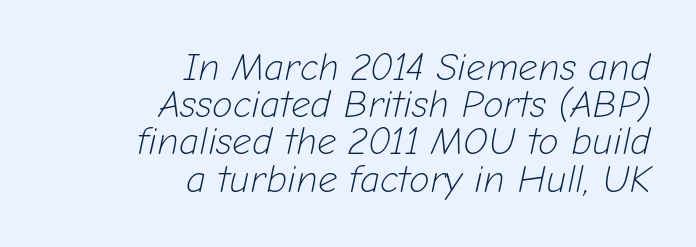
Q: Is the text bold? A: No.
Q: Is the text italic (slanted)? A: Yes, it leans right by about 12 degrees.
Q: Is the text underlined? A: No.
Q: How is the paragraph aligned? A: Right-aligned.
Q: Is the spacing between letters normal or unusually wide? A: Normal.
Q: Is the spacing between lines tight, normal or loose? A: Tight.
Q: Width (condensed, normal, or wide)? A: Normal.
Q: Stroke contrast? A: Low.
Q: x-height? A: Medium.
Q: Monospaced? A: No.
